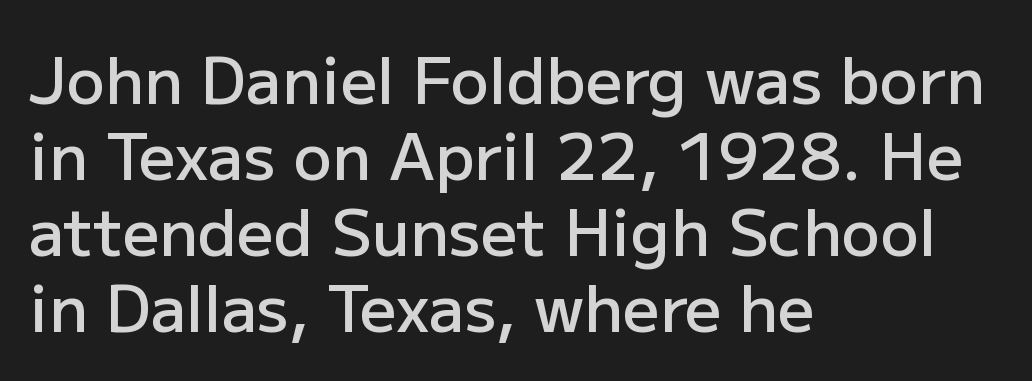
The passage shown is typed in a proportional face where columns would drift. The string is rendered with underlining switched off. Do the letters lean? They stand straight. The passage shown is typeset with a sans-serif family. You could call the tracking neutral — neither tight nor loose.
